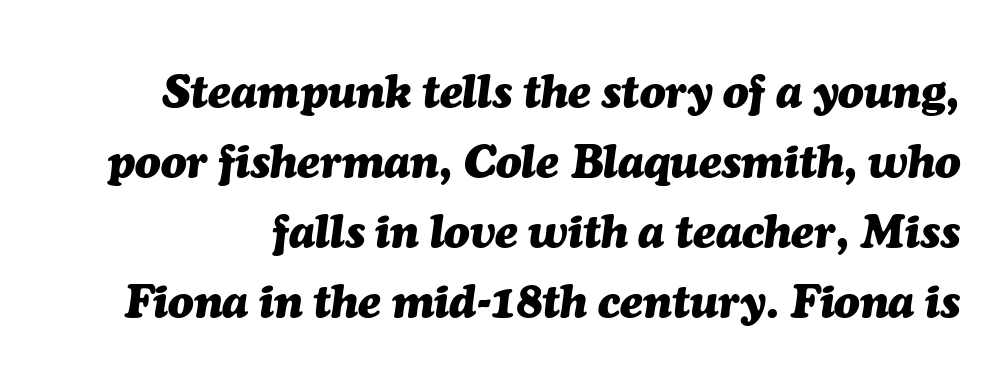
The image shows 47 px heavy type, italic (leaning right); set normal line spacing (1.49x), normal letter spacing, not underlined; medium stroke contrast and a medium x-height.
